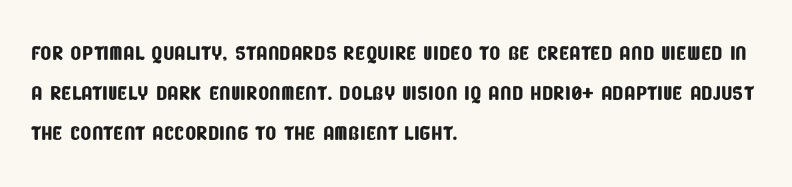
Q: Is the typeface a serif or a sans-serif typeface? A: Sans-serif.
Q: Is the text underlined? A: No.
Q: How is the paragraph aligned? A: Left-aligned.
Q: Is the spacing between letters normal or unusually wide? A: Normal.
Q: Is the spacing between lines tight, normal or loose? A: Normal.
Q: Width (condensed, normal, or wide)? A: Condensed.
Q: Stroke contrast? A: Low.
Q: x-height? A: Large.
Q: Monospaced? A: No.
